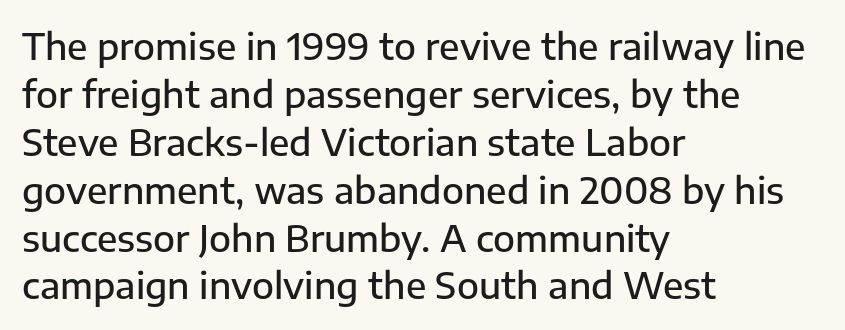
The image shows 36 px semibold sans-serif type, upright; set left-aligned, normal line spacing (1.33x), normal letter spacing, not underlined; low stroke contrast and a medium x-height.
